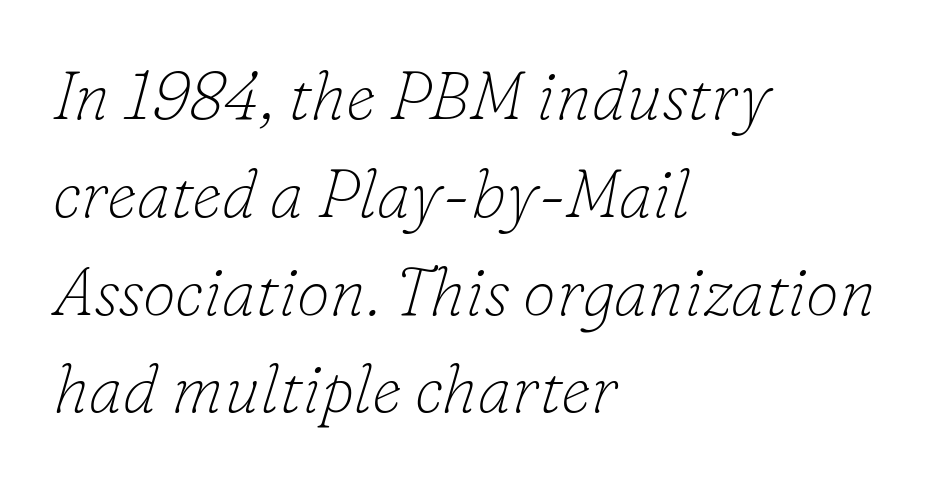
The image shows 67 px thin serif type, italic (leaning right); set left-aligned, normal line spacing (1.46x), normal letter spacing, not underlined; low stroke contrast and a small x-height.
